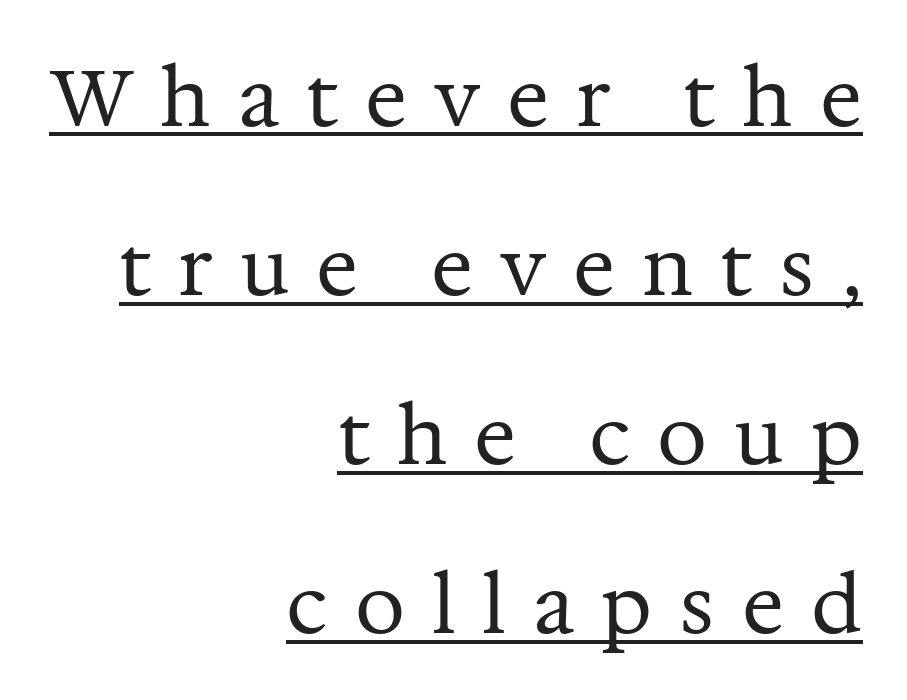
{"serif": "yes", "italic": "no", "bold": "no", "weight": "regular", "width": "normal", "stroke_contrast": "medium", "x_height": "medium", "monospaced": "no", "underline": "yes", "align": "right", "line_spacing": "loose", "line_spacing_ratio": 2.14, "letter_spacing": "wide", "letter_spacing_em": 0.34, "glyph_px": 79}
